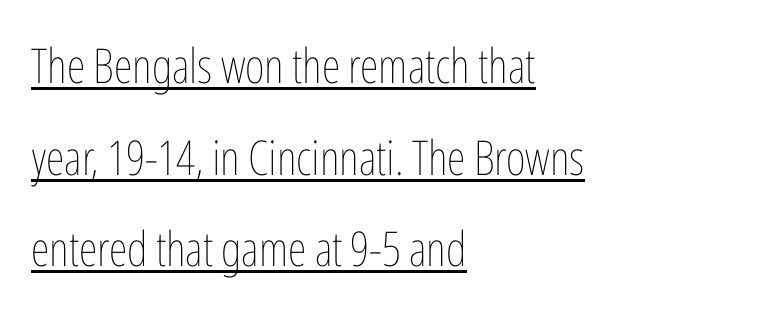
Spacing between characters is what you'd get straight out of the box. Is the stroke heavy? The answer is a plain regular-or-lighter. Nope, not italic — everything's standing straight. Underlined type.
